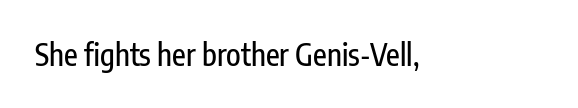
Q: Is the text italic (slanted)? A: No, it is upright.
Q: Is the typeface a serif or a sans-serif typeface? A: Sans-serif.
Q: Is the text underlined? A: No.
Q: Is the spacing between letters normal or unusually wide? A: Normal.
Q: Width (condensed, normal, or wide)? A: Condensed.
Q: Stroke contrast? A: Low.
Q: x-height? A: Medium.
Q: Monospaced? A: No.
